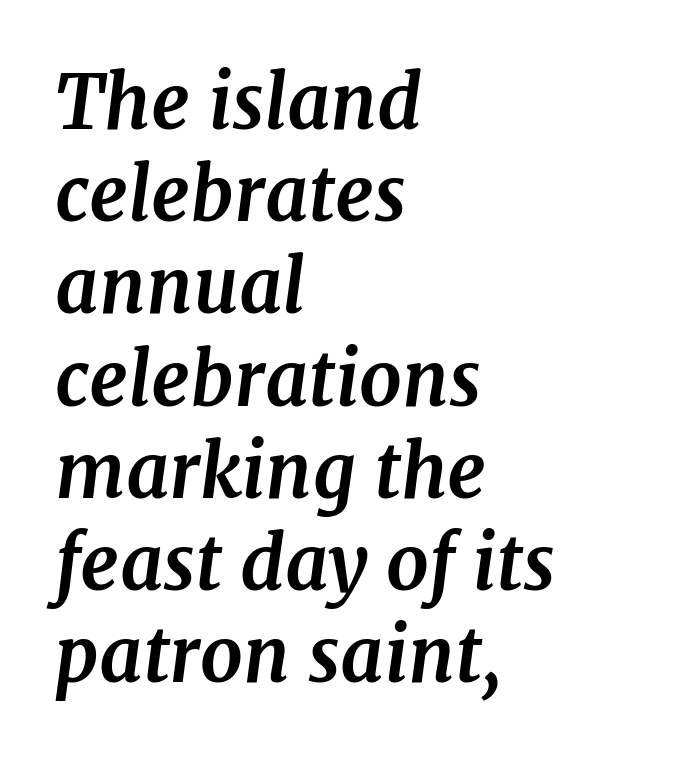
{"serif": "yes", "italic": "yes", "lean": "right", "slant_degrees": 7, "bold": "yes", "weight": "bold", "width": "normal", "stroke_contrast": "medium", "x_height": "medium", "monospaced": "no", "underline": "no", "align": "left", "line_spacing_ratio": 1.23, "letter_spacing": "normal", "letter_spacing_em": 0.0, "glyph_px": 75}
